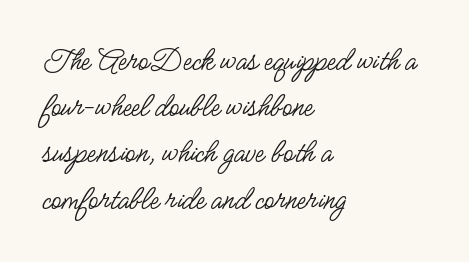
Q: Is the text bold? A: No.
Q: Is the text italic (slanted)? A: Yes.
Q: Is the typeface a serif or a sans-serif typeface? A: Sans-serif.
Q: Is the text underlined? A: No.
Q: How is the paragraph aligned? A: Left-aligned.
Q: Is the spacing between letters normal or unusually wide? A: Normal.
Q: Is the spacing between lines tight, normal or loose? A: Normal.
Q: Width (condensed, normal, or wide)? A: Condensed.
Q: Stroke contrast? A: Low.
Q: x-height? A: Small.
Q: Monospaced? A: No.
